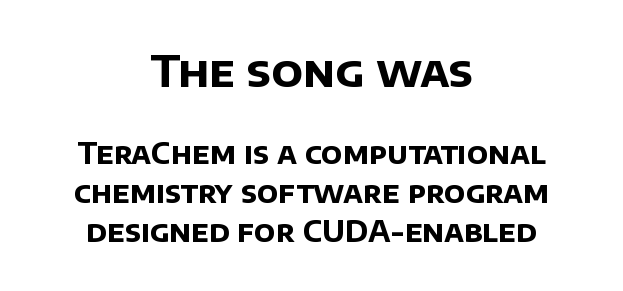
{"serif": "no", "bold": "yes", "weight": "bold", "width": "normal", "stroke_contrast": "low", "x_height": "large", "monospaced": "no", "underline": "no", "align": "center", "line_spacing": "normal", "line_spacing_ratio": 1.34, "letter_spacing": "normal", "letter_spacing_em": 0.0, "larger_block": "first", "size_ratio": 1.48, "glyph_px": 43}
